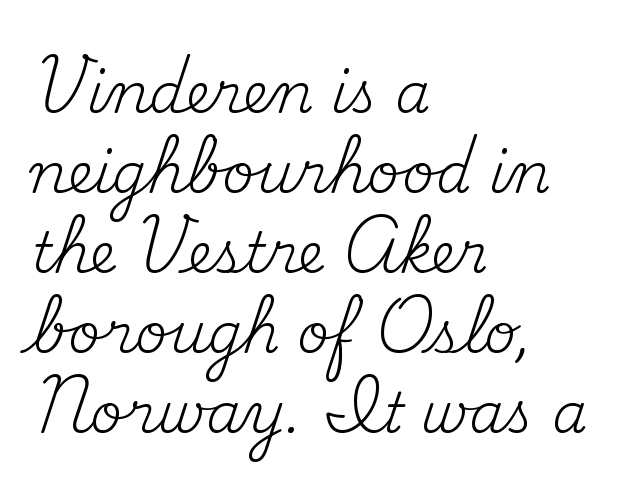
The image shows 56 px regular-weight serif type; set left-aligned, normal line spacing (1.43x), normal letter spacing, not underlined; medium stroke contrast and a small x-height.
